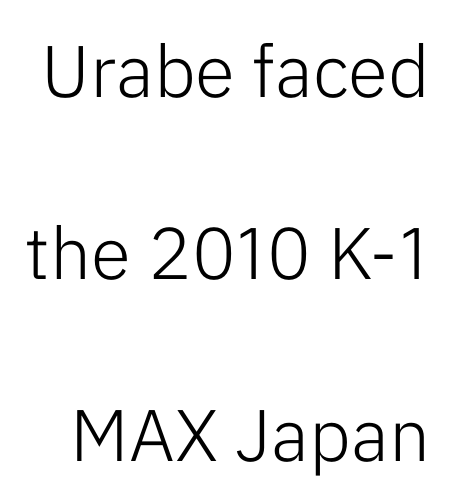
The image shows 73 px light sans-serif type, upright; set loose line spacing (2.49x), normal letter spacing, not underlined; low stroke contrast and a medium x-height.
